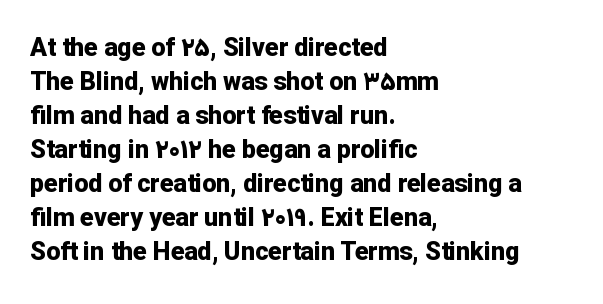
The image shows 25 px bold type, upright; set left-aligned, normal line spacing (1.36x), normal letter spacing, not underlined.
